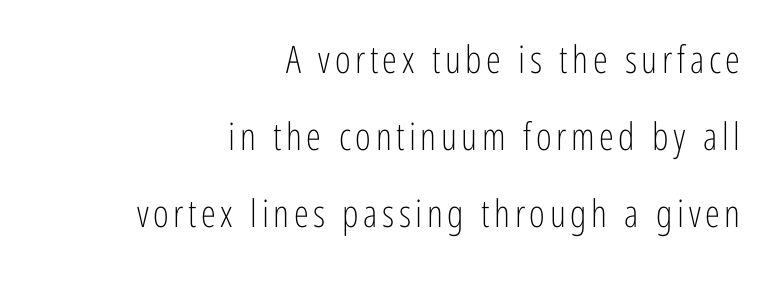
Q: Is the text bold? A: No.
Q: Is the text italic (slanted)? A: No, it is upright.
Q: Is the typeface a serif or a sans-serif typeface? A: Sans-serif.
Q: Is the text underlined? A: No.
Q: How is the paragraph aligned? A: Right-aligned.
Q: Is the spacing between lines tight, normal or loose? A: Loose.
Q: Width (condensed, normal, or wide)? A: Condensed.
Q: Stroke contrast? A: Low.
Q: x-height? A: Medium.
Q: Monospaced? A: No.
